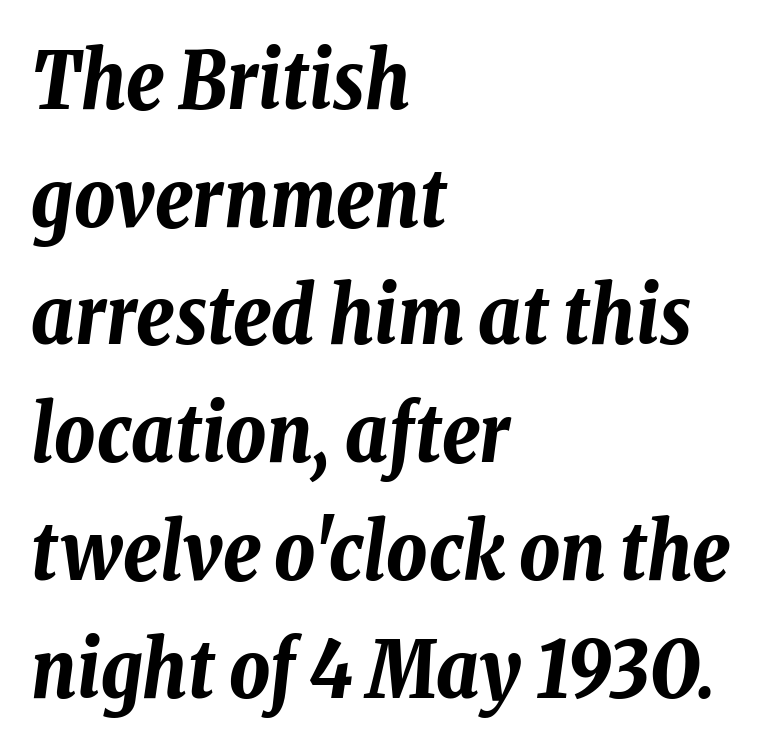
The line texture is even and compact thanks to regular tracking. Leading matches the norm, producing a regular column. Plain, unruled lines of type. You can tell it's italic because the verticals aren't actually vertical. Line starts are locked; line ends wander.
